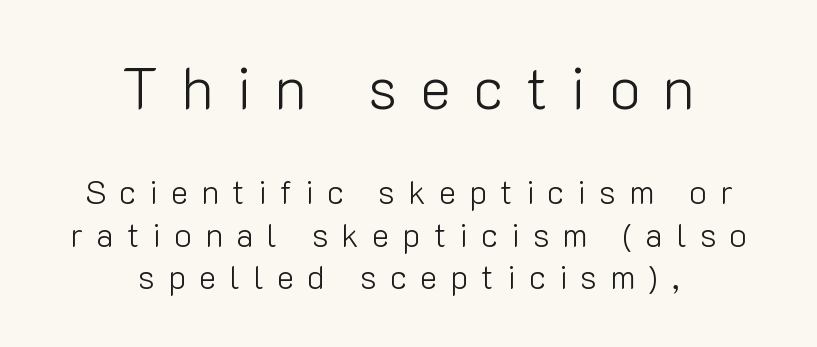
Q: Is the text bold? A: No.
Q: Is the text italic (slanted)? A: No, it is upright.
Q: Is the typeface a serif or a sans-serif typeface? A: Sans-serif.
Q: Is the text underlined? A: No.
Q: How is the paragraph aligned? A: Centered.
Q: Is the spacing between letters normal or unusually wide? A: Unusually wide.
Q: Is the spacing between lines tight, normal or loose? A: Normal.
Q: Which block of text is set in a larger size, the first (top) or the second (bottom)? A: The first (top) one.
Q: Width (condensed, normal, or wide)? A: Normal.
Q: Stroke contrast? A: Low.
Q: x-height? A: Medium.
Q: Monospaced? A: No.
